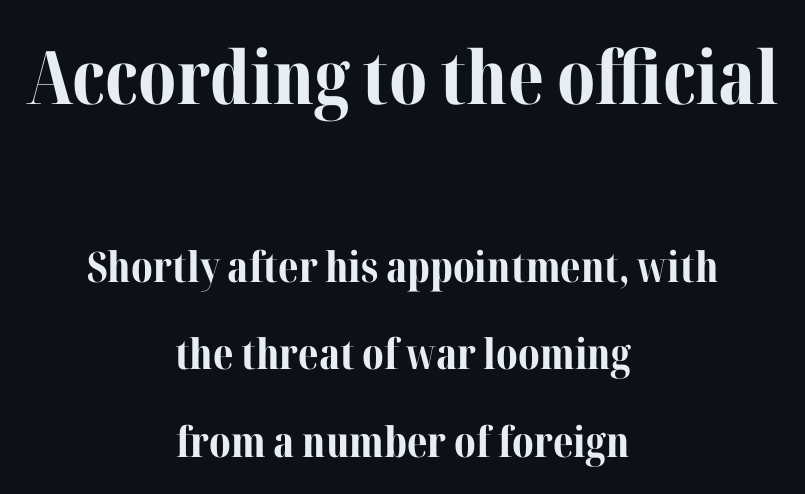
Q: Is the text bold? A: Yes.
Q: Is the text italic (slanted)? A: No, it is upright.
Q: Is the typeface a serif or a sans-serif typeface? A: Serif.
Q: Is the text underlined? A: No.
Q: How is the paragraph aligned? A: Centered.
Q: Is the spacing between letters normal or unusually wide? A: Normal.
Q: Is the spacing between lines tight, normal or loose? A: Loose.
Q: Which block of text is set in a larger size, the first (top) or the second (bottom)? A: The first (top) one.
Q: Width (condensed, normal, or wide)? A: Normal.
Q: Stroke contrast? A: Medium.
Q: x-height? A: Medium.
Q: Monospaced? A: No.
